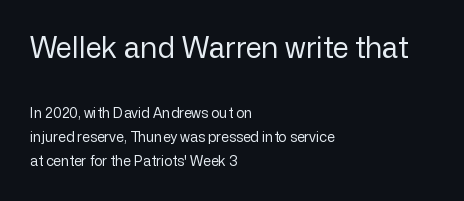
{"serif": "no", "italic": "no", "bold": "no", "weight": "regular", "width": "normal", "stroke_contrast": "low", "x_height": "medium", "monospaced": "no", "underline": "no", "align": "left", "line_spacing_ratio": 1.74, "letter_spacing": "normal", "letter_spacing_em": 0.0, "larger_block": "first", "size_ratio": 2.07, "glyph_px": 29}
